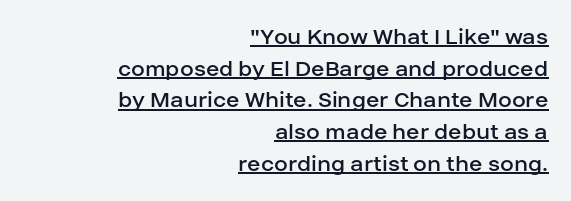
{"italic": "no", "bold": "no", "underline": "yes", "align": "right", "line_spacing": "normal", "line_spacing_ratio": 1.27, "letter_spacing": "normal", "letter_spacing_em": 0.0, "glyph_px": 25}
